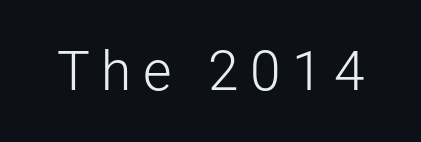
The image shows 55 px light sans-serif type, upright; set unusually wide letter spacing (+0.21 em), not underlined; low stroke contrast and a medium x-height.
